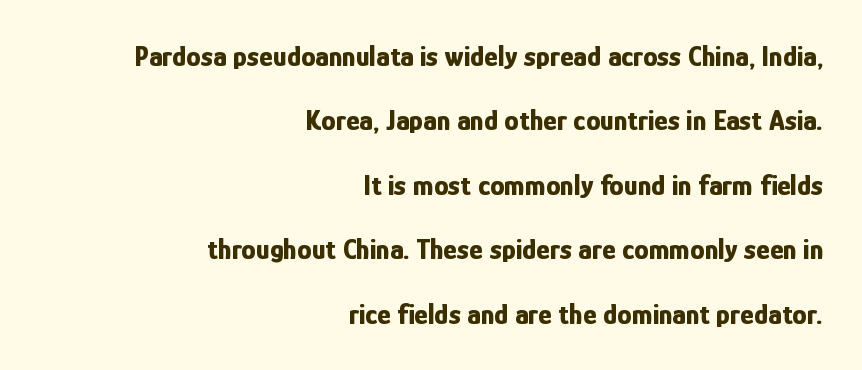
Q: Is the text bold? A: Yes.
Q: Is the text italic (slanted)? A: No, it is upright.
Q: Is the typeface a serif or a sans-serif typeface? A: Sans-serif.
Q: Is the text underlined? A: No.
Q: How is the paragraph aligned? A: Right-aligned.
Q: Is the spacing between letters normal or unusually wide? A: Normal.
Q: Is the spacing between lines tight, normal or loose? A: Loose.
Q: Width (condensed, normal, or wide)? A: Condensed.
Q: Stroke contrast? A: Low.
Q: x-height? A: Medium.
Q: Monospaced? A: No.
